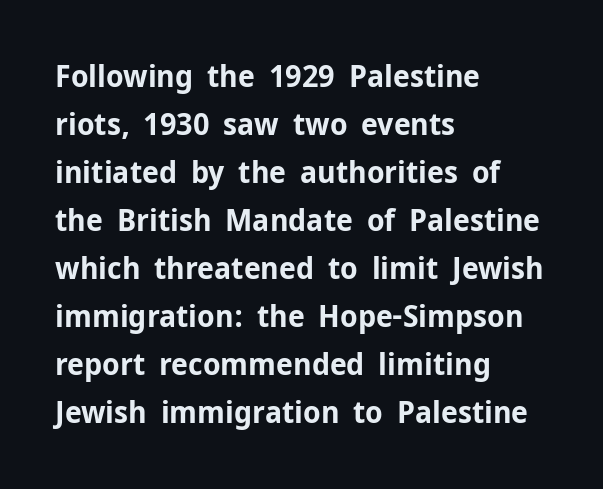
Is this a sans? Yes — the strokes have no serifs. The face used here is proportionally spaced, like ordinary book or web type. On the weight axis this lands at bold, roughly 700. The rendering anchors every line to the left-hand side. Words float on clear page, feet unadorned. Students, observe: this is what conventionally led text looks like.
